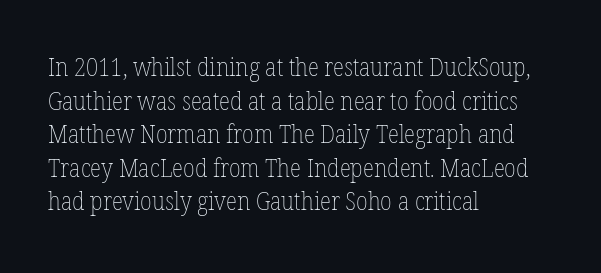
{"italic": "no", "bold": "no", "underline": "no", "align": "left", "line_spacing": "normal", "line_spacing_ratio": 1.29, "letter_spacing": "normal", "letter_spacing_em": 0.0, "glyph_px": 26}
